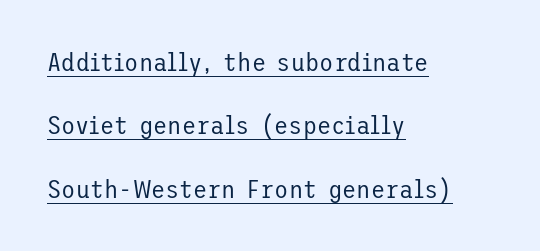
The image shows 26 px text type, upright; set left-aligned, loose line spacing (2.44x), normal letter spacing, underlined.
